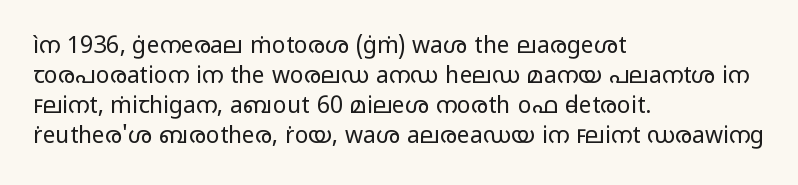
{"italic": "no", "bold": "no", "underline": "no", "align": "left", "line_spacing": "normal", "line_spacing_ratio": 1.3, "letter_spacing": "normal", "letter_spacing_em": 0.0, "glyph_px": 23}
